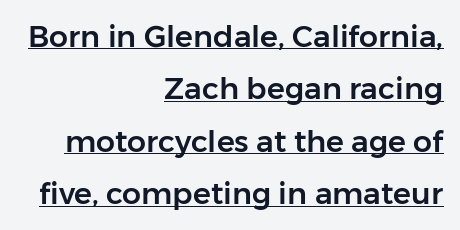
Q: Is the text italic (slanted)? A: No, it is upright.
Q: Is the typeface a serif or a sans-serif typeface? A: Sans-serif.
Q: Is the text underlined? A: Yes.
Q: How is the paragraph aligned? A: Right-aligned.
Q: Is the spacing between letters normal or unusually wide? A: Normal.
Q: Width (condensed, normal, or wide)? A: Normal.
Q: Stroke contrast? A: Low.
Q: x-height? A: Medium.
Q: Monospaced? A: No.
